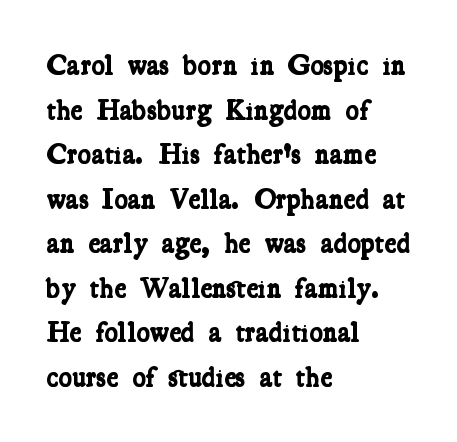
The gaps between neighbouring characters are ordinary and unremarkable. Do the characters align in a grid? No, the font is proportional. The passage shown is emphatically bold. The setting favours the left margin, as ordinary paragraphs usually do. Decoration check: the copy has no underline.
